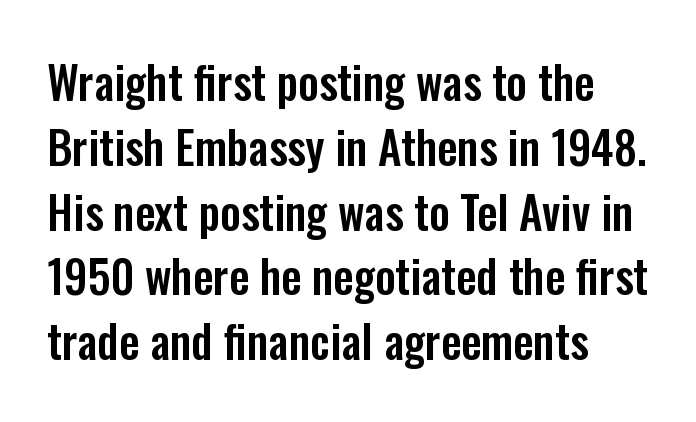
{"serif": "no", "italic": "no", "width": "condensed", "stroke_contrast": "low", "x_height": "medium", "monospaced": "no", "underline": "no", "align": "left", "line_spacing": "normal", "line_spacing_ratio": 1.44, "letter_spacing": "normal", "letter_spacing_em": 0.0, "glyph_px": 45}
